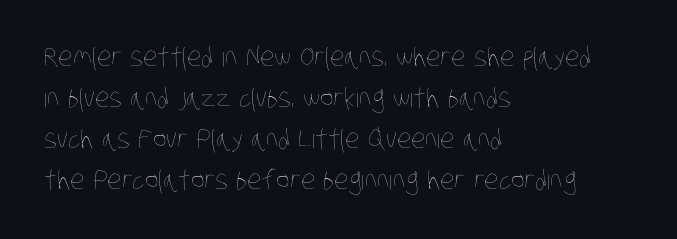
Q: Is the text bold? A: No.
Q: Is the text underlined? A: No.
Q: How is the paragraph aligned? A: Left-aligned.
Q: Is the spacing between letters normal or unusually wide? A: Normal.
Q: Is the spacing between lines tight, normal or loose? A: Normal.
